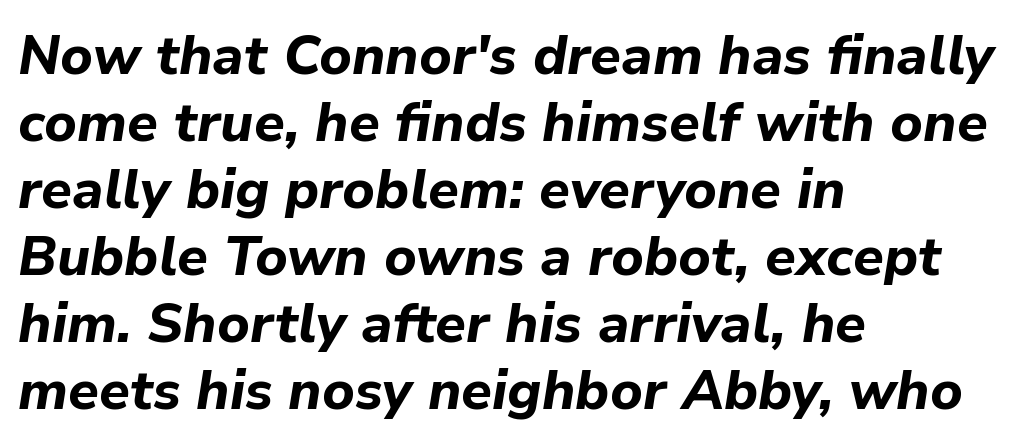
{"italic": "yes", "lean": "right", "slant_degrees": 9, "bold": "yes", "weight": "bold", "width": "normal", "stroke_contrast": "low", "x_height": "medium", "monospaced": "no", "underline": "no", "align": "left", "line_spacing_ratio": 1.22, "letter_spacing": "normal", "letter_spacing_em": 0.0, "glyph_px": 55}
